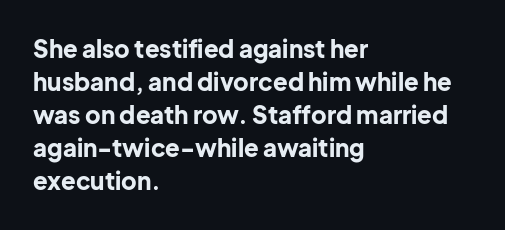
Q: Is the text bold? A: Yes.
Q: Is the text italic (slanted)? A: No, it is upright.
Q: Is the text underlined? A: No.
Q: How is the paragraph aligned? A: Left-aligned.
Q: Is the spacing between letters normal or unusually wide? A: Normal.
Q: Is the spacing between lines tight, normal or loose? A: Normal.
